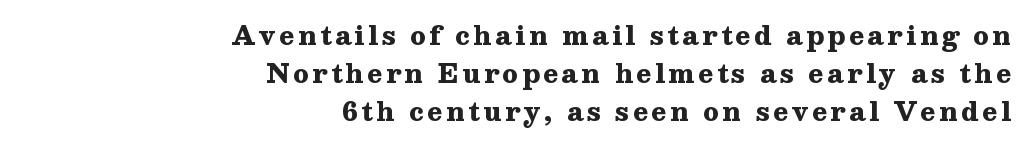
The image shows 25 px bold type, upright; set right-aligned, normal line spacing (1.53x), not underlined.
